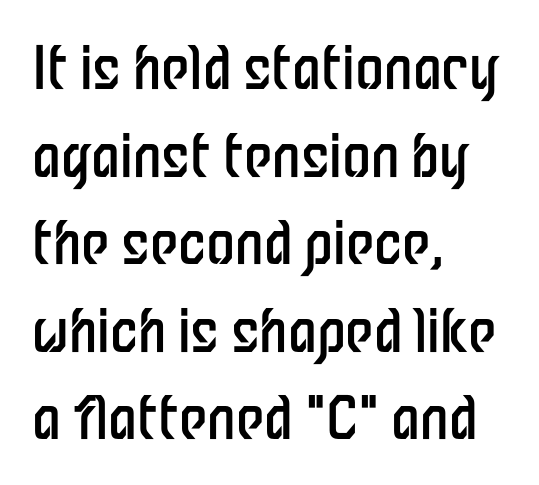
The glyphs are unaccompanied by any horizontal stroke below them. Serifs: no, the terminals of the letterforms are clean. Teacher's note: observe the even left margin — that is flush-left alignment. Is the type heavy? It reads as light-to-regular instead.
